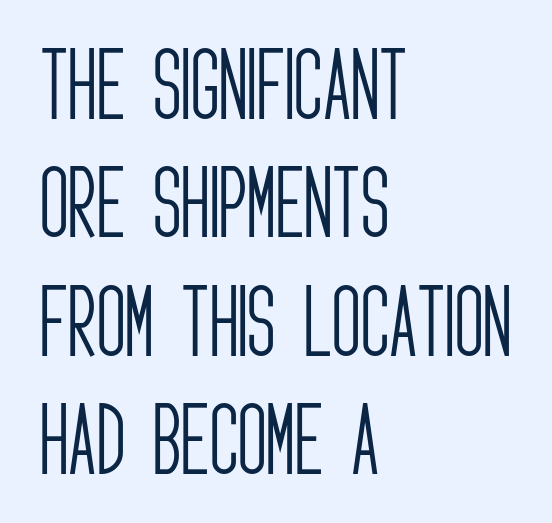
The image shows 79 px light, condensed sans-serif type, upright; set left-aligned, normal line spacing (1.5x), normal letter spacing, not underlined; low stroke contrast and a large x-height.
